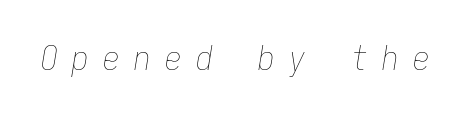
The image shows 33 px thin, condensed type, italic (leaning right), monospaced; set unusually wide letter spacing (+0.44 em), not underlined; low stroke contrast and a medium x-height.
